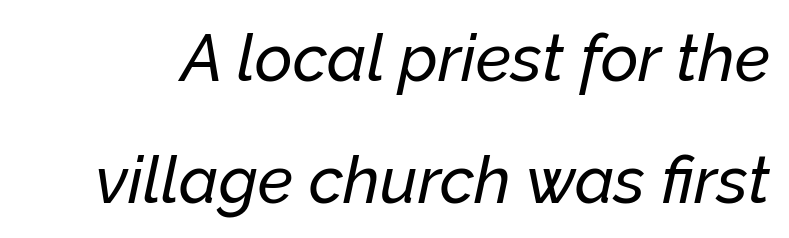
The image shows 65 px text type, italic (leaning right); set line spacing 1.87x, normal letter spacing, not underlined; low stroke contrast and a medium x-height.
